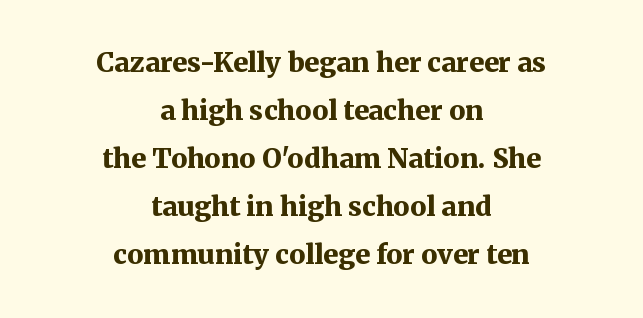
Notice how the stems are strictly vertical — no italics here. No word sits above an underline. Is the letter spacing exaggerated? No — it looks like the ordinary default. Every row of glyphs is offset so its center matches the block's center. A full-strength bold gives these letters their thick strokes.
